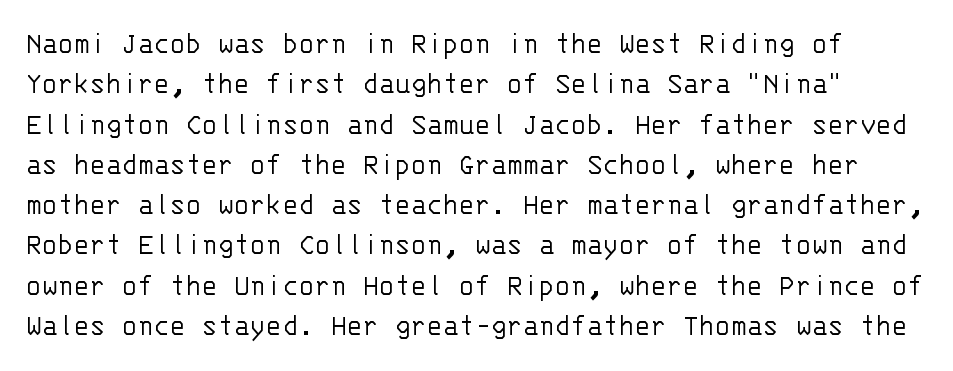
Are there feet on the stems? There aren't — it's a sans. Is the stroke heavy? The answer is a plain regular-or-lighter. The lettering holds an erect, upright posture throughout. The passage shown is not underscored anywhere. What stands out about the letter spacing? Nothing — it is the standard amount. A typesetter would call this monospace, since all characters share one set width.
